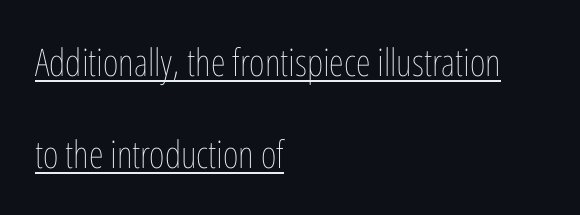
The image shows 38 px thin, condensed type, upright; set left-aligned, loose line spacing (2.42x), normal letter spacing, underlined; low stroke contrast and a medium x-height.
